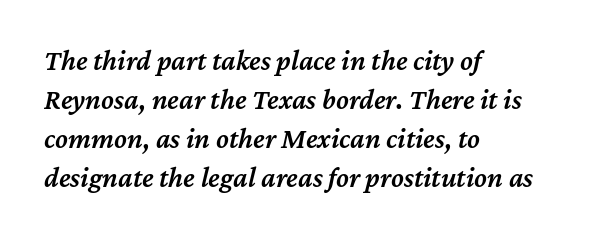
The image shows 29 px semibold type, italic (leaning right); set left-aligned, normal line spacing (1.35x), normal letter spacing, not underlined; medium stroke contrast and a medium x-height.
